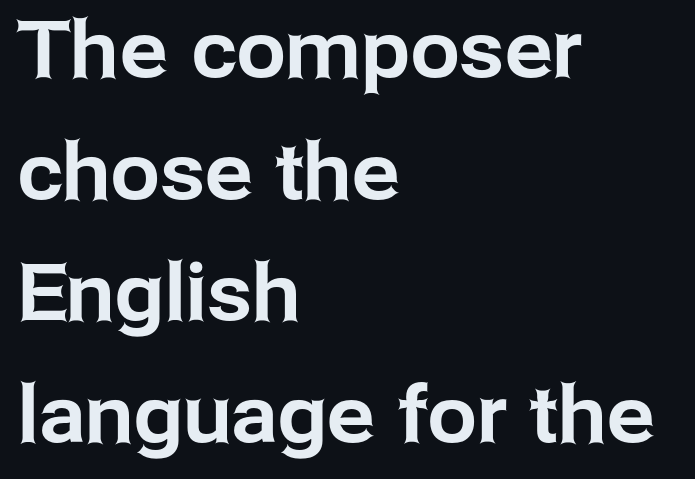
This sample uses a sans-serif face. Varying glyph widths throughout — classic text-font behaviour. Observe the ordinary spacing: letters are neighbours, not strangers. The rendering uses a moderate line-height, typical for paragraphs. One-word summary of the alignment: left. The gap between lines stays unmarked.
